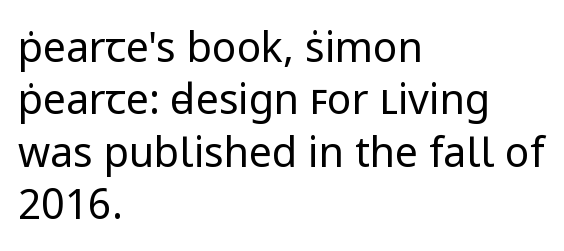
{"serif": "no", "italic": "no", "bold": "no", "weight": "regular", "width": "normal", "stroke_contrast": "low", "x_height": "medium", "monospaced": "no", "underline": "no", "align": "left", "line_spacing": "normal", "line_spacing_ratio": 1.28, "letter_spacing": "normal", "letter_spacing_em": 0.0, "glyph_px": 41}
